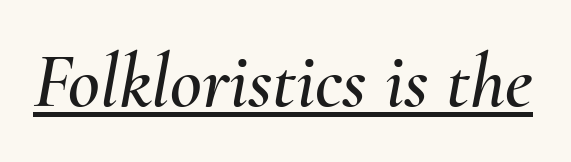
Observe the lean: these are italic letterforms. Spacing verdict: proportional, widths tailored to each character. The rendered words wear a rule along their underside. Caption: standard tracking, unaltered.
